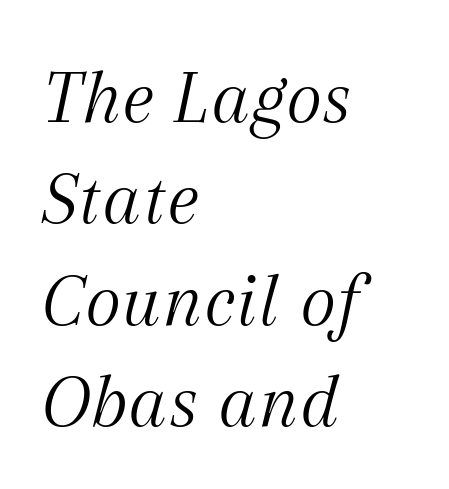
The image shows 78 px light serif type, italic (leaning right); set left-aligned, normal line spacing (1.3x), normal letter spacing, not underlined; medium stroke contrast and a medium x-height.
